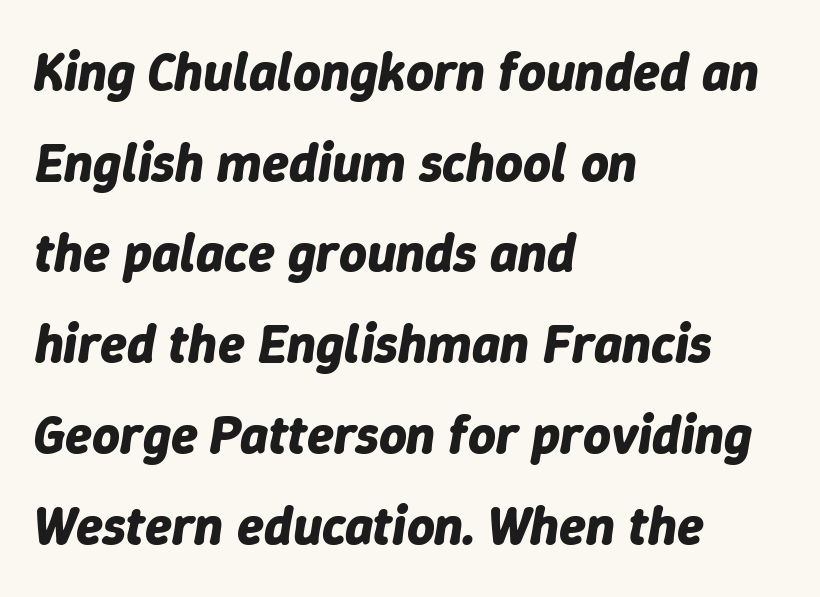
{"italic": "yes", "lean": "right", "slant_degrees": 9, "bold": "yes", "weight": "bold", "width": "normal", "stroke_contrast": "low", "x_height": "medium", "monospaced": "no", "underline": "no", "align": "left", "line_spacing": "normal", "line_spacing_ratio": 1.68, "letter_spacing": "normal", "letter_spacing_em": 0.0, "glyph_px": 54}
